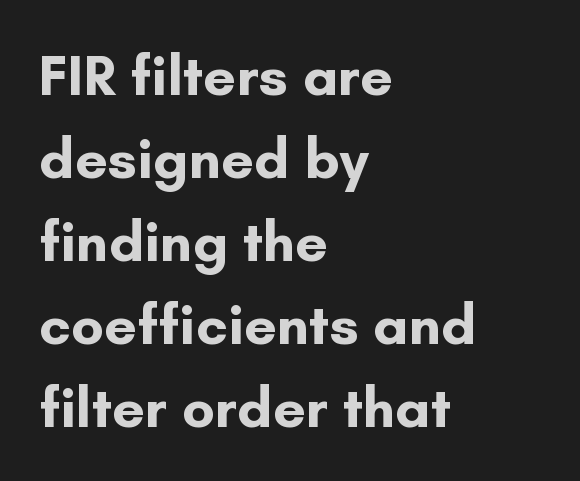
The image shows 58 px bold sans-serif type, upright; set left-aligned, normal line spacing (1.43x), normal letter spacing, not underlined; low stroke contrast and a small x-height.
